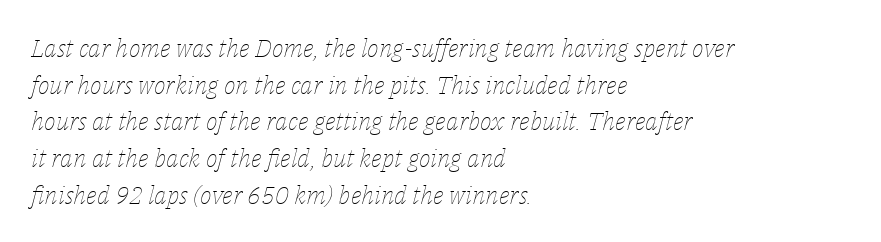
The image shows 25 px text type, italic (leaning right); set left-aligned, normal line spacing (1.47x), normal letter spacing, not underlined.
